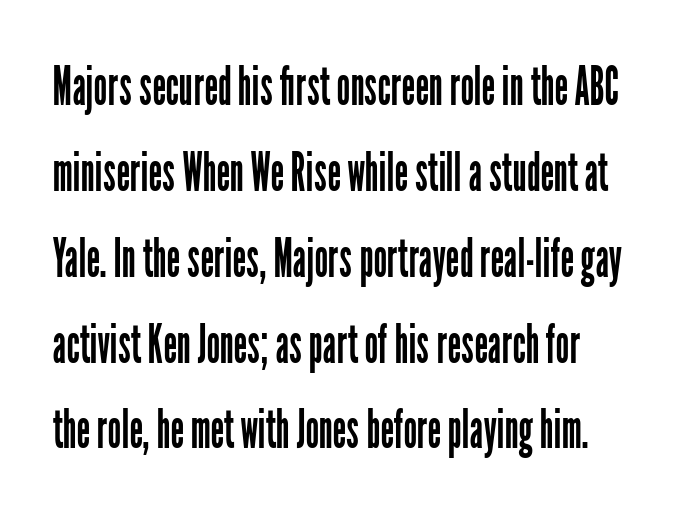
Q: Is the text bold? A: No.
Q: Is the text italic (slanted)? A: No, it is upright.
Q: Is the typeface a serif or a sans-serif typeface? A: Sans-serif.
Q: Is the text underlined? A: No.
Q: How is the paragraph aligned? A: Left-aligned.
Q: Is the spacing between letters normal or unusually wide? A: Normal.
Q: Is the spacing between lines tight, normal or loose? A: Normal.
Q: Width (condensed, normal, or wide)? A: Condensed.
Q: Stroke contrast? A: Low.
Q: x-height? A: Medium.
Q: Monospaced? A: No.
